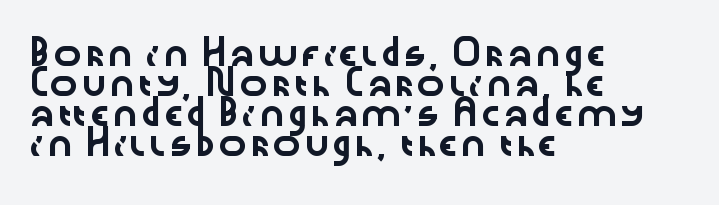
{"italic": "no", "underline": "no", "align": "left", "line_spacing": "normal", "line_spacing_ratio": 1.25, "letter_spacing": "normal", "letter_spacing_em": 0.0, "glyph_px": 24}
